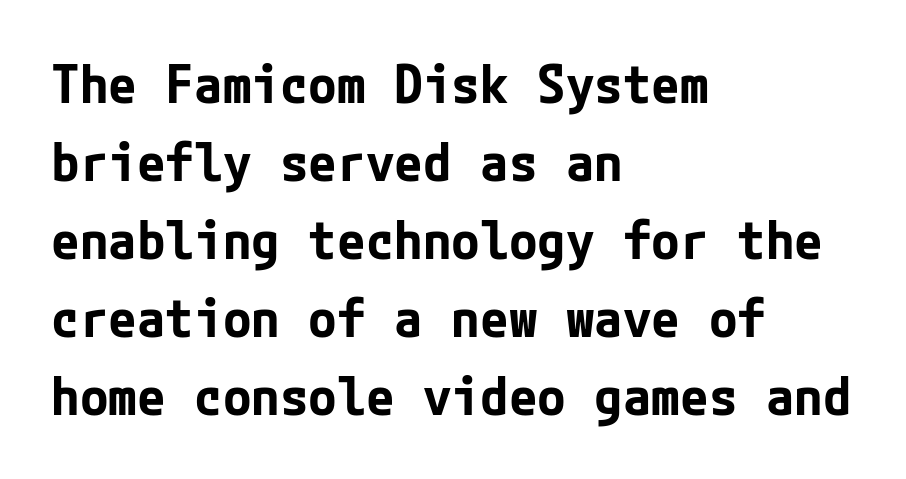
A typesetter would label this face a sans. Every letter is thick-stroked: bold, no question. No extra tracking has been applied to these lines. Rows of type keep a routine distance in the vertical direction. Every stem runs plumb, perpendicular to the baseline. Beneath every word, the page is bare.
